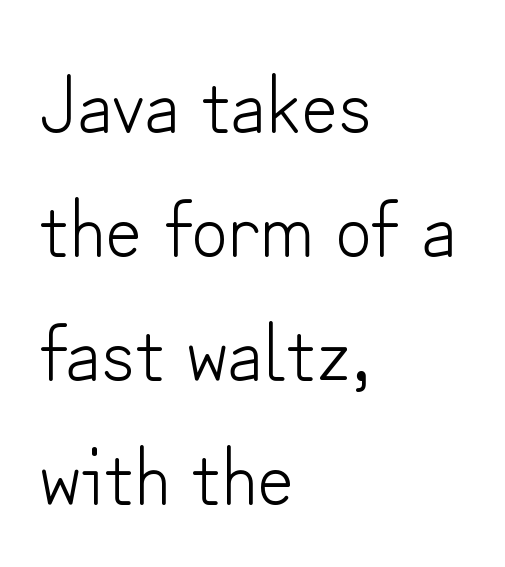
Q: Is the text bold? A: No.
Q: Is the text italic (slanted)? A: No, it is upright.
Q: Is the typeface a serif or a sans-serif typeface? A: Sans-serif.
Q: Is the text underlined? A: No.
Q: How is the paragraph aligned? A: Left-aligned.
Q: Is the spacing between letters normal or unusually wide? A: Normal.
Q: Is the spacing between lines tight, normal or loose? A: Normal.
Q: Width (condensed, normal, or wide)? A: Normal.
Q: Stroke contrast? A: Low.
Q: x-height? A: Small.
Q: Monospaced? A: No.
